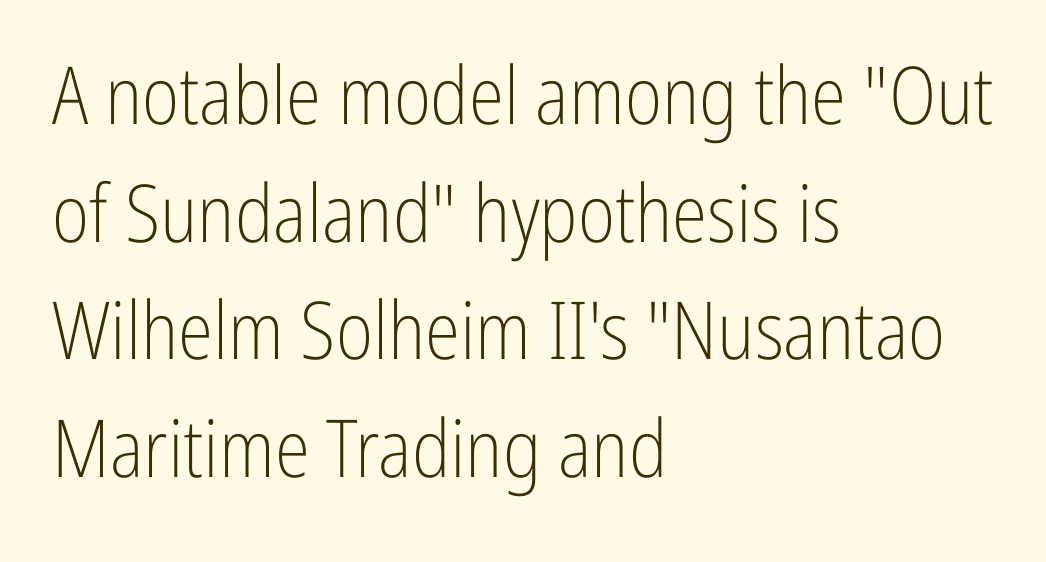
Q: Is the text bold? A: No.
Q: Is the text italic (slanted)? A: No, it is upright.
Q: Is the typeface a serif or a sans-serif typeface? A: Sans-serif.
Q: Is the text underlined? A: No.
Q: How is the paragraph aligned? A: Left-aligned.
Q: Is the spacing between letters normal or unusually wide? A: Normal.
Q: Is the spacing between lines tight, normal or loose? A: Normal.
Q: Width (condensed, normal, or wide)? A: Condensed.
Q: Stroke contrast? A: Low.
Q: x-height? A: Medium.
Q: Monospaced? A: No.
